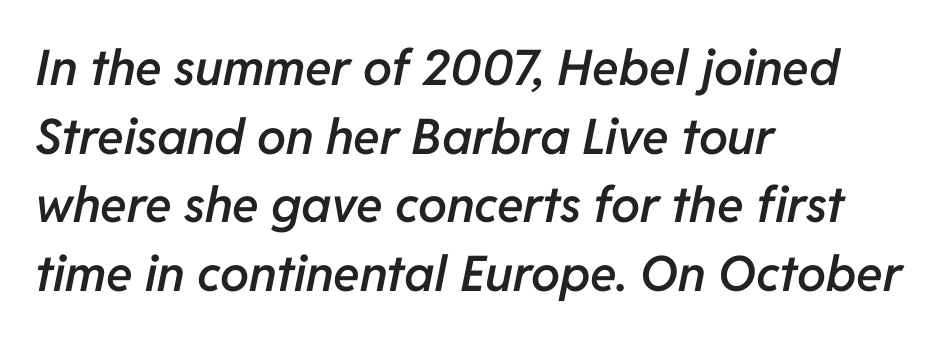
Q: Is the text bold? A: Semi-bold.
Q: Is the text italic (slanted)? A: Yes, it leans right by about 11 degrees.
Q: Is the text underlined? A: No.
Q: How is the paragraph aligned? A: Left-aligned.
Q: Is the spacing between letters normal or unusually wide? A: Normal.
Q: Is the spacing between lines tight, normal or loose? A: Normal.
Q: Width (condensed, normal, or wide)? A: Normal.
Q: Stroke contrast? A: Low.
Q: x-height? A: Medium.
Q: Monospaced? A: No.
